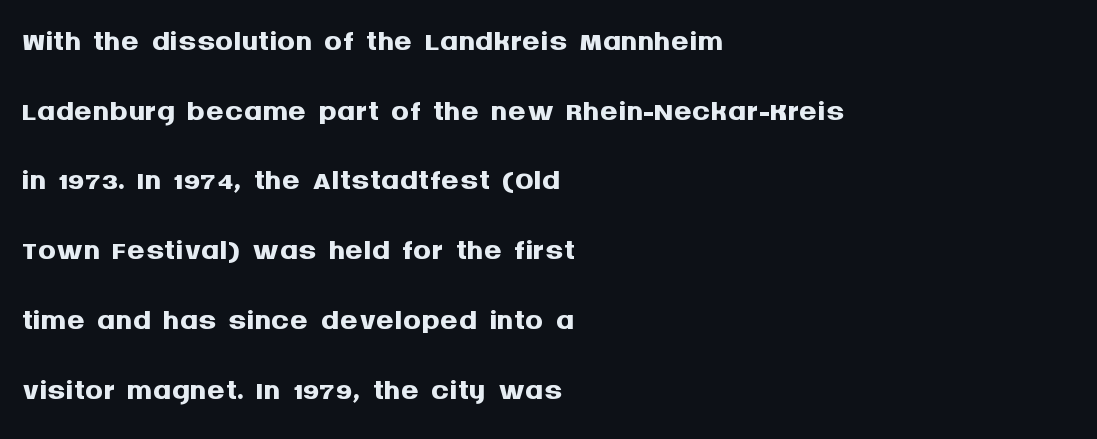
The ragged edge is on the right, which tells us the setting is flush left. A typesetter would call this proportional, since set widths differ per character. Regular leading. Unlike italic type, these characters show no tilt at all. Bare-footed words on every line.
